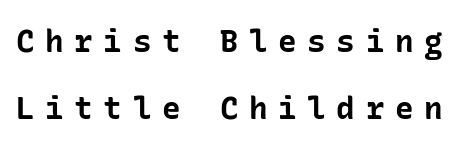
{"serif": "no", "italic": "no", "bold": "yes", "weight": "bold", "width": "normal", "stroke_contrast": "low", "x_height": "medium", "underline": "no", "line_spacing": "loose", "line_spacing_ratio": 2.16, "letter_spacing": "wide", "letter_spacing_em": 0.34, "glyph_px": 31}
